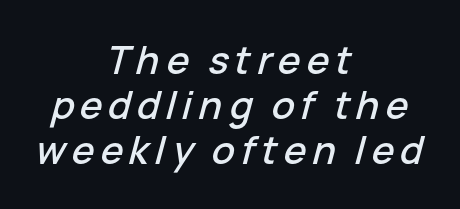
In CSS terms this would be text-align: center. You can tell it's italic because the verticals aren't actually vertical. Do the characters align in a grid? No, the font is proportional. Check under the words: just untouched page.
